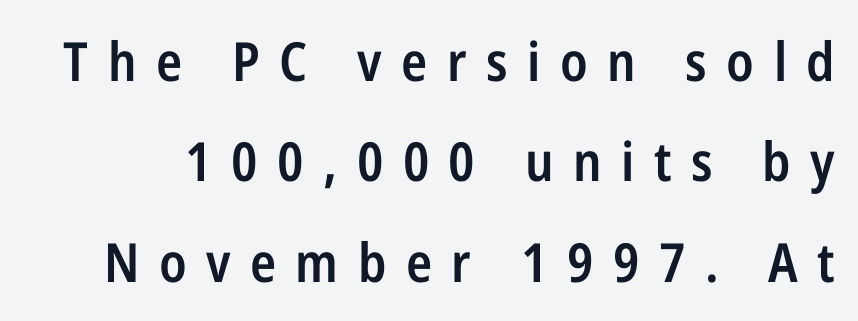
Q: Is the text bold? A: Semi-bold.
Q: Is the text italic (slanted)? A: No, it is upright.
Q: Is the typeface a serif or a sans-serif typeface? A: Sans-serif.
Q: Is the text underlined? A: No.
Q: Is the spacing between letters normal or unusually wide? A: Unusually wide.
Q: Width (condensed, normal, or wide)? A: Condensed.
Q: Stroke contrast? A: Low.
Q: x-height? A: Medium.
Q: Monospaced? A: No.
